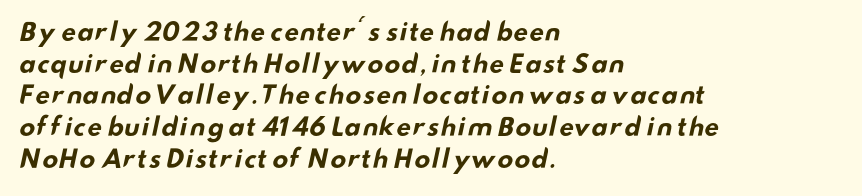
{"bold": "yes", "underline": "no", "align": "left", "line_spacing": "normal", "line_spacing_ratio": 1.32, "letter_spacing": "normal", "letter_spacing_em": 0.0, "glyph_px": 24}
